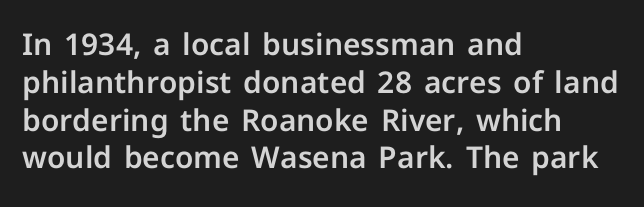
{"serif": "no", "italic": "no", "width": "normal", "stroke_contrast": "low", "x_height": "medium", "monospaced": "no", "underline": "no", "align": "left", "line_spacing": "normal", "line_spacing_ratio": 1.26, "letter_spacing": "normal", "letter_spacing_em": 0.0, "glyph_px": 30}
